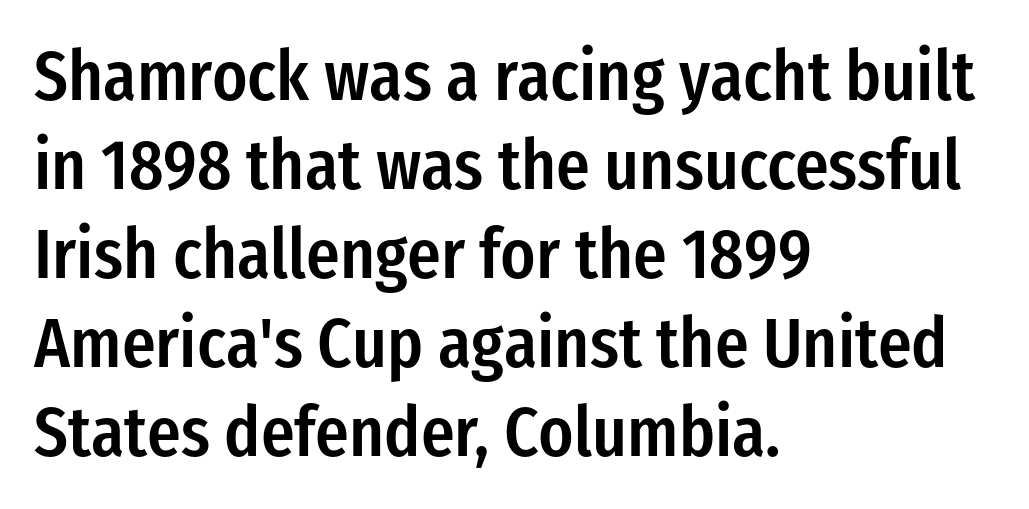
The image shows 70 px semibold, condensed sans-serif type, upright; set left-aligned, normal line spacing (1.27x), normal letter spacing, not underlined; low stroke contrast and a medium x-height.
